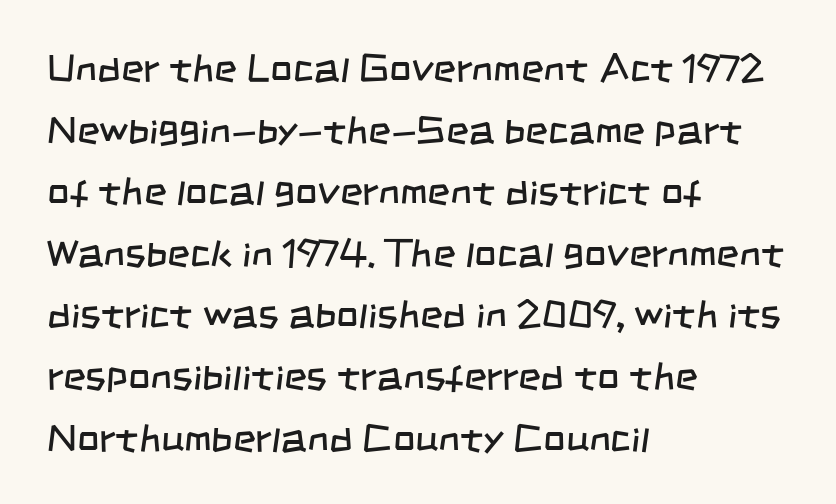
Q: Is the text bold? A: No.
Q: Is the typeface a serif or a sans-serif typeface? A: Sans-serif.
Q: Is the text underlined? A: No.
Q: How is the paragraph aligned? A: Left-aligned.
Q: Is the spacing between letters normal or unusually wide? A: Normal.
Q: Is the spacing between lines tight, normal or loose? A: Normal.
Q: Width (condensed, normal, or wide)? A: Condensed.
Q: Stroke contrast? A: Low.
Q: x-height? A: Large.
Q: Monospaced? A: No.
